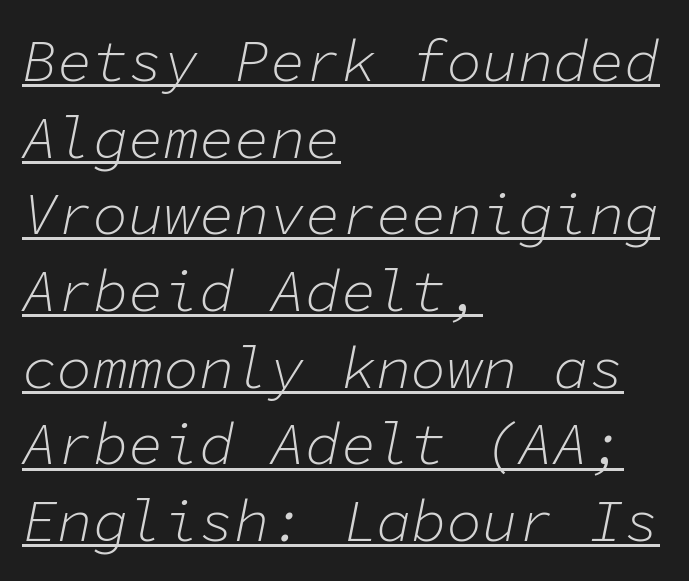
This is not heavy type; no bold has been used. Underlined type. When letters slant like this, we call the style italic. Whoever set this chose a conventional vertical rhythm. Glyph-to-glyph distance matches everyday printed text. The letters march in equal steps, a hallmark of fixed-pitch type.
